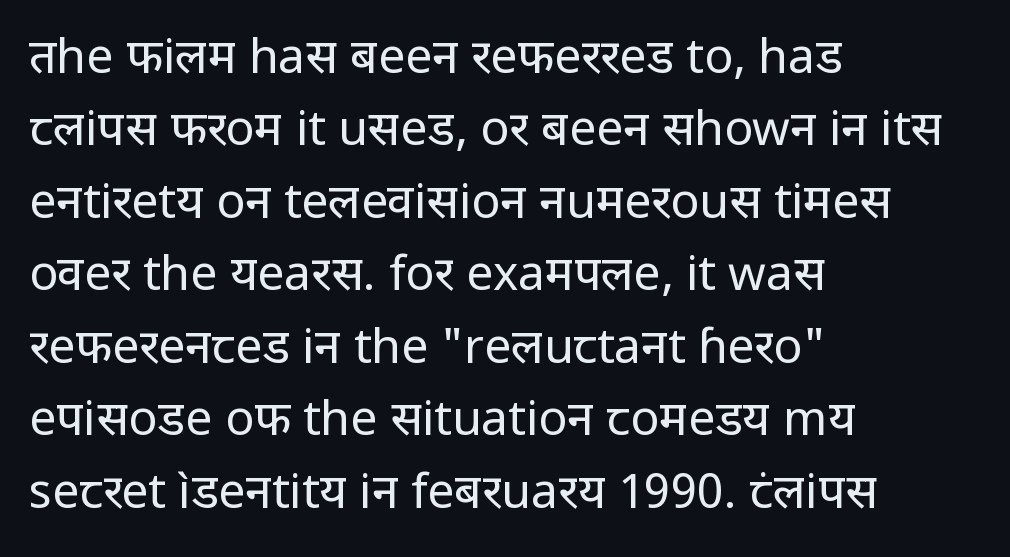
The image shows 48 px regular-weight sans-serif type, upright; set left-aligned, normal line spacing (1.51x), normal letter spacing, not underlined; low stroke contrast and a medium x-height.
